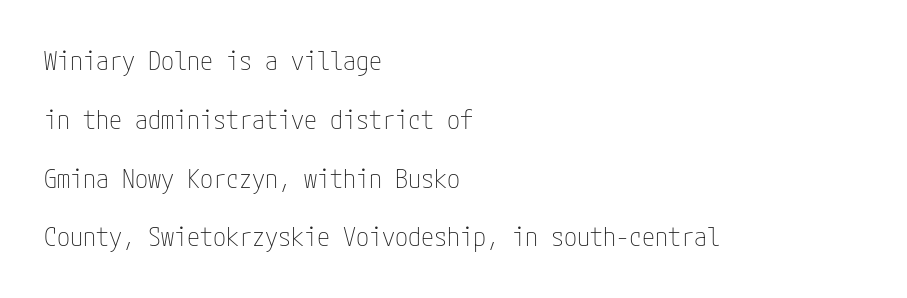
The image shows 26 px text type, upright; set left-aligned, loose line spacing (2.26x), normal letter spacing, not underlined.
